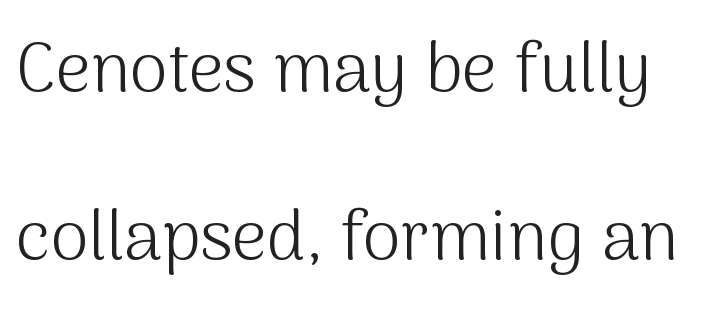
{"serif": "no", "italic": "no", "bold": "no", "weight": "light", "width": "normal", "stroke_contrast": "medium", "x_height": "medium", "monospaced": "no", "underline": "no", "line_spacing": "loose", "line_spacing_ratio": 2.44, "letter_spacing": "normal", "letter_spacing_em": 0.0, "glyph_px": 69}
